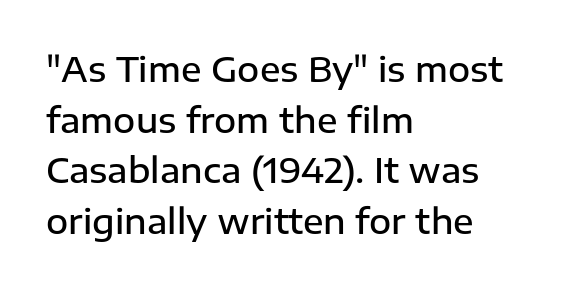
The image shows 34 px semibold sans-serif type, upright; set left-aligned, normal line spacing (1.49x), normal letter spacing, not underlined; low stroke contrast and a medium x-height.
